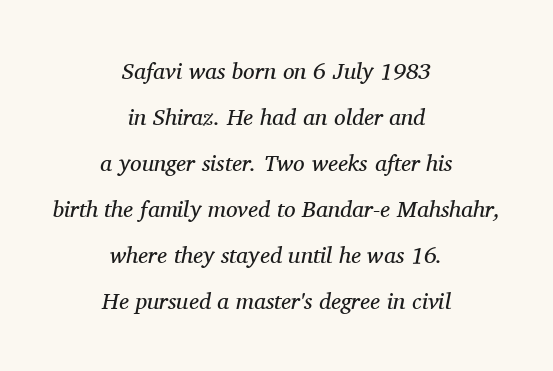
The image shows 23 px text type, italic (leaning right); set centered, loose line spacing (2.0x), normal letter spacing, not underlined.
